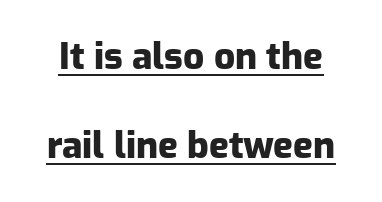
{"serif": "no", "italic": "no", "bold": "yes", "weight": "heavy", "width": "normal", "stroke_contrast": "low", "x_height": "medium", "monospaced": "no", "underline": "yes", "line_spacing": "loose", "line_spacing_ratio": 2.4, "letter_spacing": "normal", "letter_spacing_em": 0.0, "glyph_px": 37}
